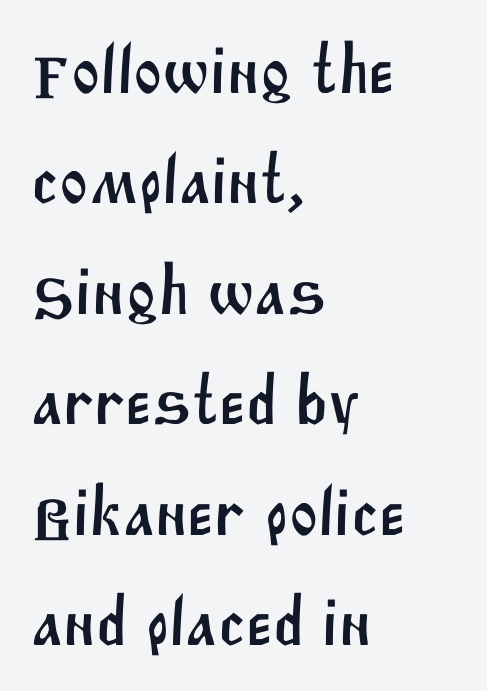
{"serif": "no", "width": "normal", "stroke_contrast": "medium", "x_height": "large", "monospaced": "no", "underline": "no", "align": "left", "line_spacing": "normal", "line_spacing_ratio": 1.6, "letter_spacing": "normal", "letter_spacing_em": 0.0, "glyph_px": 69}
